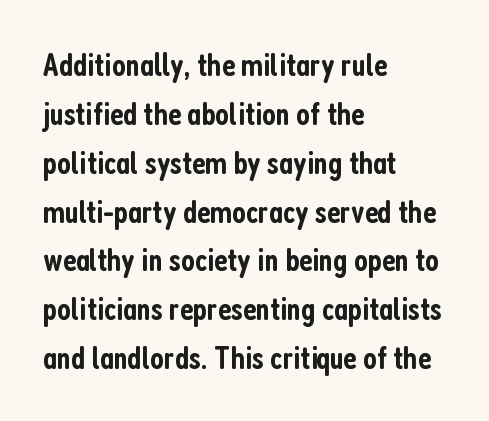
The image shows 33 px semibold, condensed sans-serif type, upright; set left-aligned, normal line spacing (1.48x), normal letter spacing, not underlined; low stroke contrast and a medium x-height.
